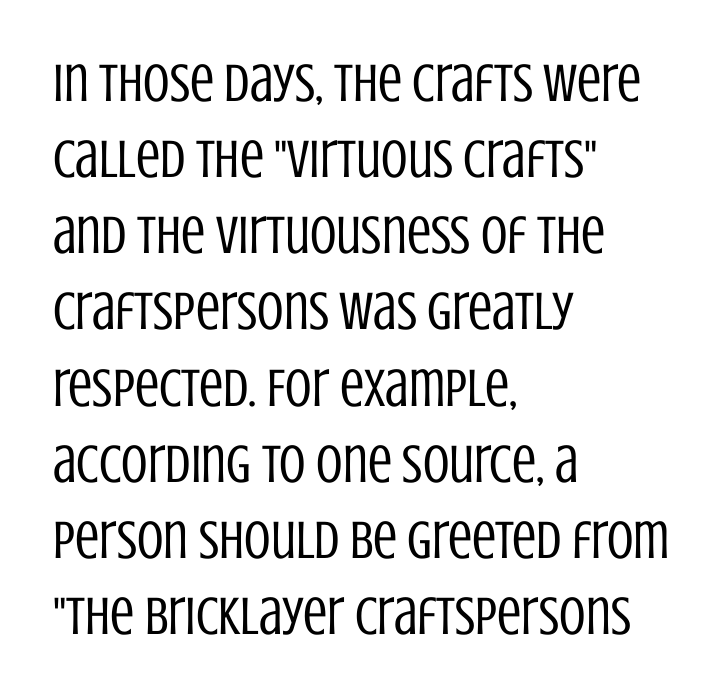
Q: Is the text bold? A: No.
Q: Is the text italic (slanted)? A: No, it is upright.
Q: Is the typeface a serif or a sans-serif typeface? A: Sans-serif.
Q: Is the text underlined? A: No.
Q: How is the paragraph aligned? A: Left-aligned.
Q: Is the spacing between letters normal or unusually wide? A: Normal.
Q: Is the spacing between lines tight, normal or loose? A: Normal.
Q: Width (condensed, normal, or wide)? A: Condensed.
Q: Stroke contrast? A: Low.
Q: x-height? A: Large.
Q: Monospaced? A: No.
